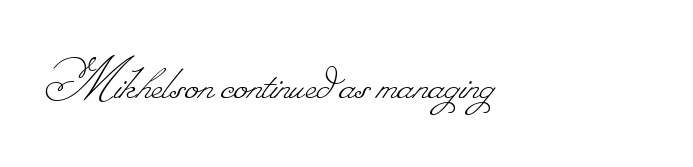
The image shows 62 px thin type; set left-aligned, normal letter spacing, not underlined; low stroke contrast.
